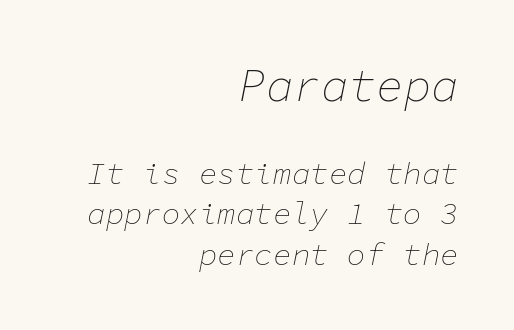
{"italic": "yes", "lean": "right", "slant_degrees": 11, "bold": "no", "weight": "thin", "width": "normal", "stroke_contrast": "low", "x_height": "medium", "monospaced": "yes", "underline": "no", "align": "right", "line_spacing": "normal", "line_spacing_ratio": 1.32, "letter_spacing": "normal", "letter_spacing_em": 0.0, "larger_block": "first", "size_ratio": 1.48, "glyph_px": 46}
